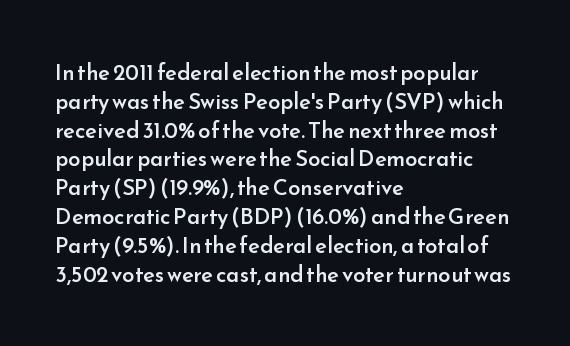
Q: Is the text bold? A: Semi-bold.
Q: Is the text italic (slanted)? A: No, it is upright.
Q: Is the text underlined? A: No.
Q: How is the paragraph aligned? A: Left-aligned.
Q: Is the spacing between letters normal or unusually wide? A: Normal.
Q: Is the spacing between lines tight, normal or loose? A: Normal.
